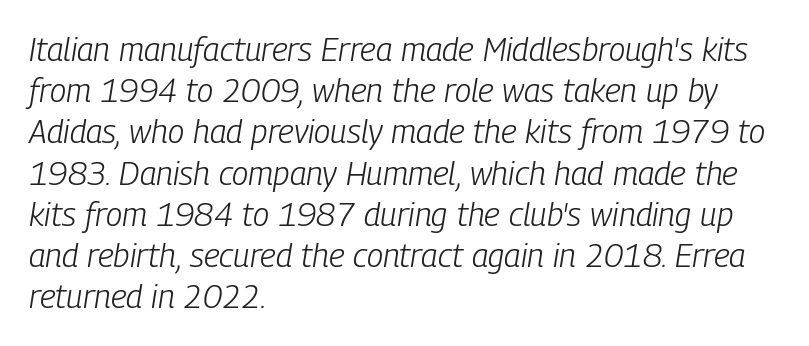
Q: Is the text bold? A: No.
Q: Is the text italic (slanted)? A: Yes, it leans right by about 9 degrees.
Q: Is the text underlined? A: No.
Q: How is the paragraph aligned? A: Left-aligned.
Q: Is the spacing between letters normal or unusually wide? A: Normal.
Q: Is the spacing between lines tight, normal or loose? A: Normal.
Q: Width (condensed, normal, or wide)? A: Condensed.
Q: Stroke contrast? A: Low.
Q: x-height? A: Medium.
Q: Monospaced? A: No.
